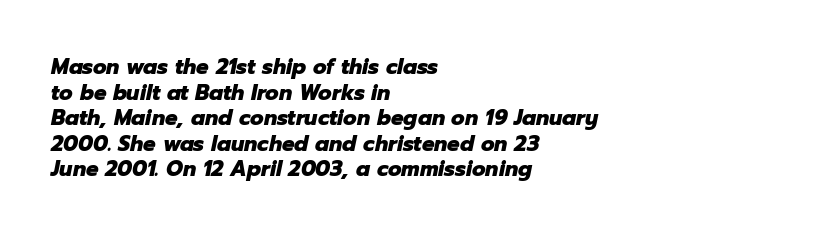
These lines keep a tight, regular rhythm from letter to letter. Just letters on the line, the space beneath them empty. Stroke thickness is high; the sample reads as a true bold. Looking at the ascenders, they clearly lean. Short and long lines alike share a common starting point at left.
